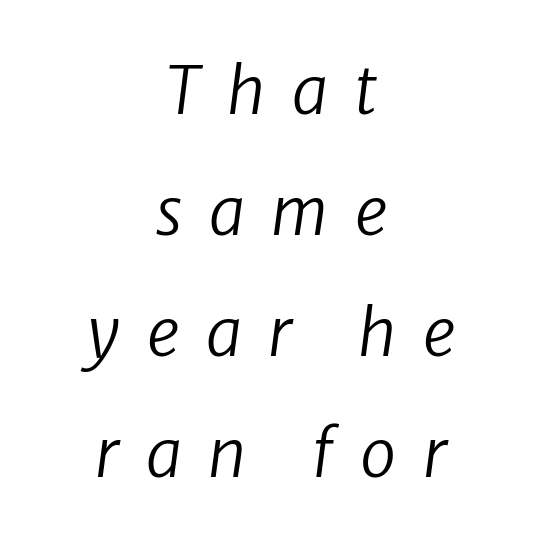
Q: Is the text bold? A: No.
Q: Is the text italic (slanted)? A: Yes, it leans right by about 8 degrees.
Q: Is the text underlined? A: No.
Q: How is the paragraph aligned? A: Centered.
Q: Is the spacing between letters normal or unusually wide? A: Unusually wide.
Q: Width (condensed, normal, or wide)? A: Normal.
Q: Stroke contrast? A: Low.
Q: x-height? A: Medium.
Q: Monospaced? A: No.
